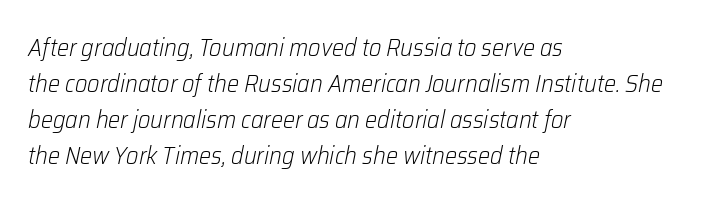
Short note: letters normally spaced. The font sits on the lighter half of the weight spectrum, regular included. Is the block centered? No — it sits flush against the left margin. When letters slant like this, we call the style italic. Lines of text with bare space underneath. The block of text has a typical density, with ordinary space between rows.
